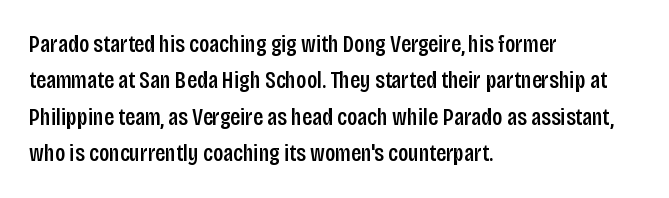
A normal amount of white space separates one row of letters from the next. Is there any slant? The stems are plumb. Nobody touched the tracking dial on this one. Quick note: underline off.
